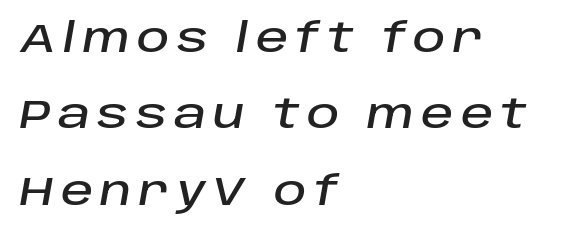
The image shows 40 px text type, italic (leaning right); set left-aligned, loose line spacing (1.91x), not underlined; low stroke contrast and a large x-height.
